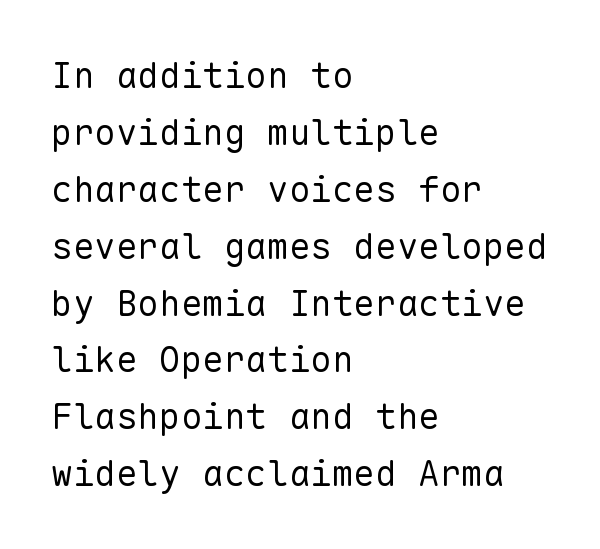
The image shows 36 px regular-weight sans-serif type, upright, monospaced; set left-aligned, normal line spacing (1.58x), normal letter spacing, not underlined; low stroke contrast and a medium x-height.
